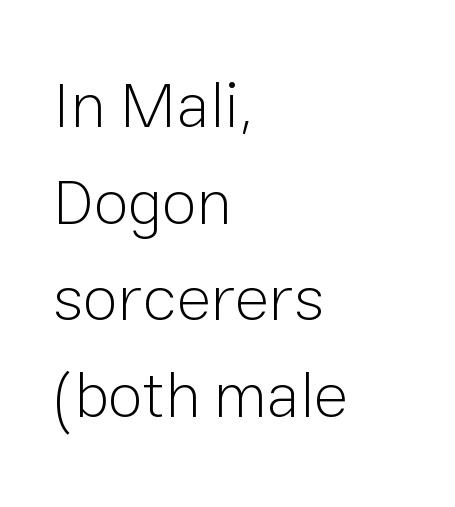
The image shows 64 px light sans-serif type, upright; set left-aligned, normal line spacing (1.51x), normal letter spacing, not underlined; low stroke contrast and a medium x-height.
